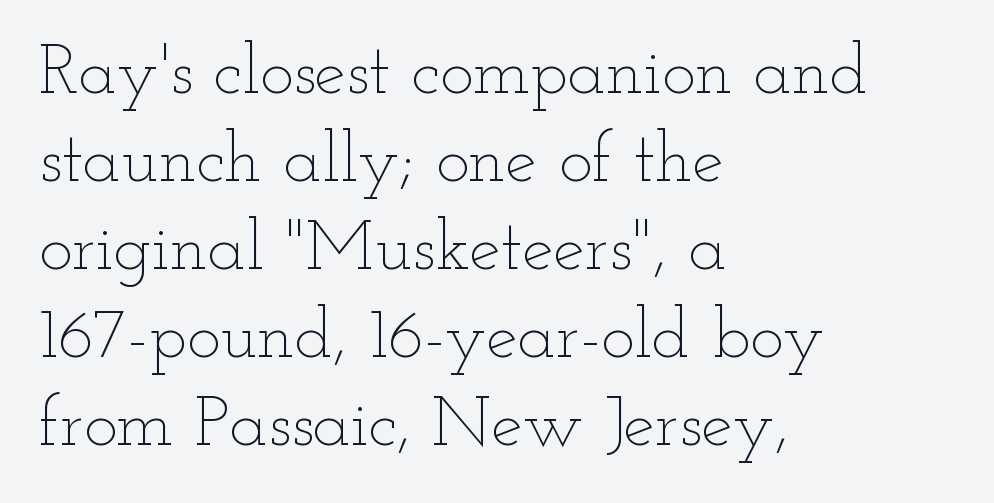
Alignment: flush left. Does the lettering tilt? It doesn't — this is upright. The zone under the glyphs is completely vacant. This sample has the flowing, uneven cadence of proportional lettering.
